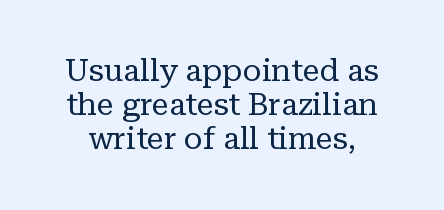
Q: Is the text bold? A: No.
Q: Is the text italic (slanted)? A: No, it is upright.
Q: Is the typeface a serif or a sans-serif typeface? A: Serif.
Q: Is the text underlined? A: No.
Q: Is the spacing between letters normal or unusually wide? A: Normal.
Q: Is the spacing between lines tight, normal or loose? A: Tight.
Q: Width (condensed, normal, or wide)? A: Normal.
Q: Stroke contrast? A: Low.
Q: x-height? A: Medium.
Q: Monospaced? A: No.
